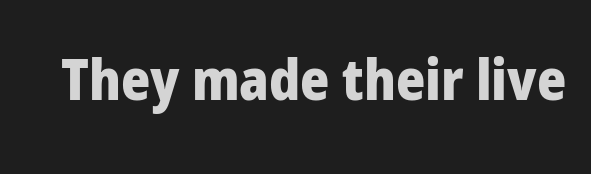
{"serif": "no", "italic": "no", "bold": "yes", "weight": "heavy", "width": "normal", "stroke_contrast": "low", "x_height": "medium", "monospaced": "no", "underline": "no", "letter_spacing": "normal", "letter_spacing_em": 0.0, "glyph_px": 56}
